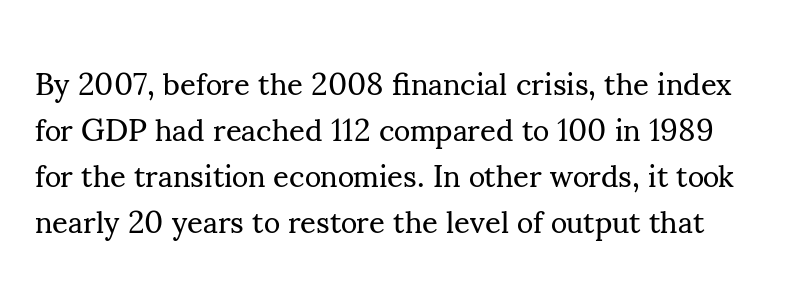
Q: Is the text bold? A: No.
Q: Is the text italic (slanted)? A: No, it is upright.
Q: Is the typeface a serif or a sans-serif typeface? A: Serif.
Q: Is the text underlined? A: No.
Q: Is the spacing between letters normal or unusually wide? A: Normal.
Q: Is the spacing between lines tight, normal or loose? A: Normal.
Q: Width (condensed, normal, or wide)? A: Normal.
Q: Stroke contrast? A: Medium.
Q: x-height? A: Small.
Q: Monospaced? A: No.
